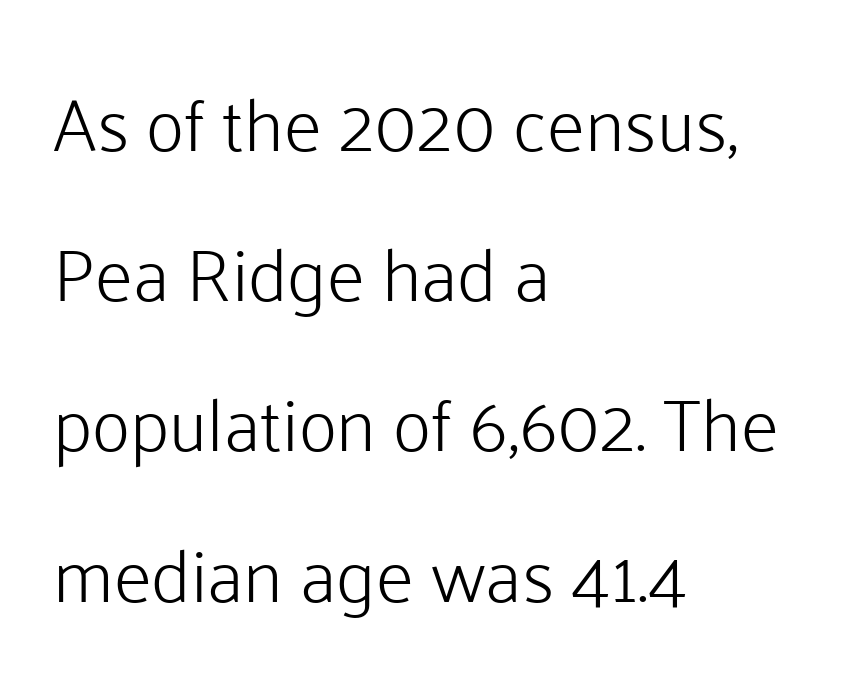
{"serif": "no", "italic": "no", "bold": "no", "weight": "light", "width": "normal", "stroke_contrast": "low", "x_height": "medium", "monospaced": "no", "underline": "no", "align": "left", "line_spacing": "loose", "line_spacing_ratio": 2.03, "letter_spacing": "normal", "letter_spacing_em": 0.0, "glyph_px": 74}
